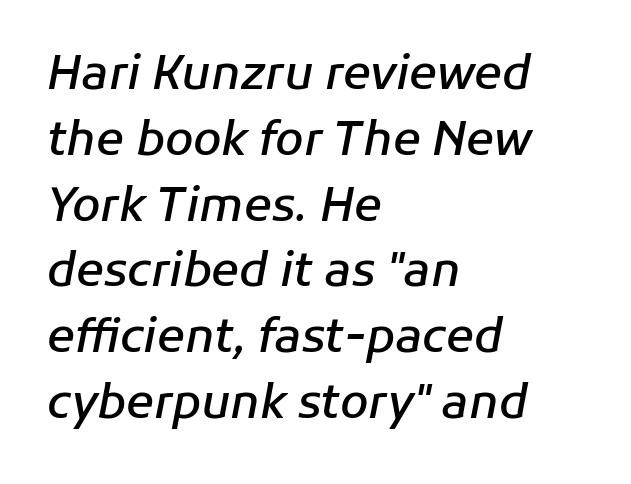
Q: Is the text bold? A: Semi-bold.
Q: Is the text italic (slanted)? A: Yes, it leans right by about 11 degrees.
Q: Is the text underlined? A: No.
Q: How is the paragraph aligned? A: Left-aligned.
Q: Is the spacing between letters normal or unusually wide? A: Normal.
Q: Is the spacing between lines tight, normal or loose? A: Normal.
Q: Width (condensed, normal, or wide)? A: Normal.
Q: Stroke contrast? A: Low.
Q: x-height? A: Medium.
Q: Monospaced? A: No.
